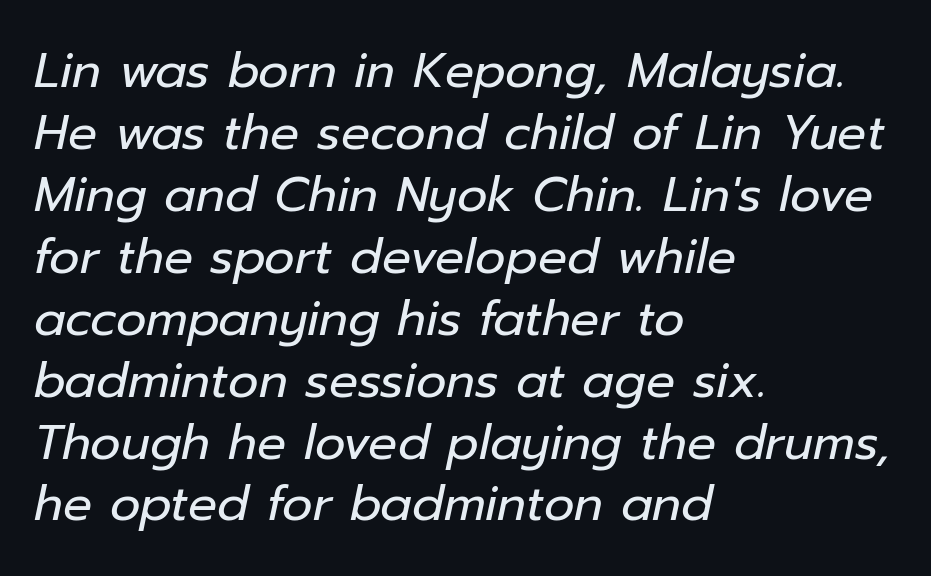
{"italic": "yes", "lean": "right", "slant_degrees": 12, "bold": "no", "weight": "regular", "width": "normal", "stroke_contrast": "low", "x_height": "medium", "monospaced": "no", "underline": "no", "align": "left", "line_spacing": "normal", "line_spacing_ratio": 1.29, "letter_spacing": "normal", "letter_spacing_em": 0.0, "glyph_px": 48}
